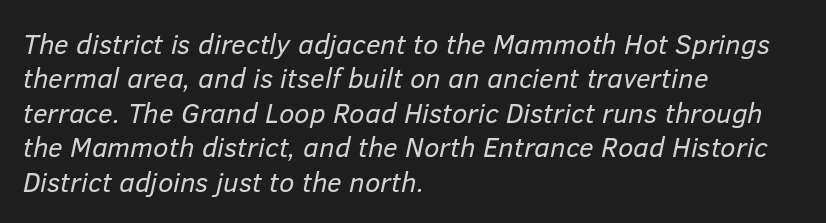
Q: Is the text bold? A: No.
Q: Is the text italic (slanted)? A: Yes, it leans right by about 12 degrees.
Q: Is the text underlined? A: No.
Q: How is the paragraph aligned? A: Left-aligned.
Q: Is the spacing between letters normal or unusually wide? A: Normal.
Q: Width (condensed, normal, or wide)? A: Normal.
Q: Stroke contrast? A: Low.
Q: x-height? A: Medium.
Q: Monospaced? A: No.
